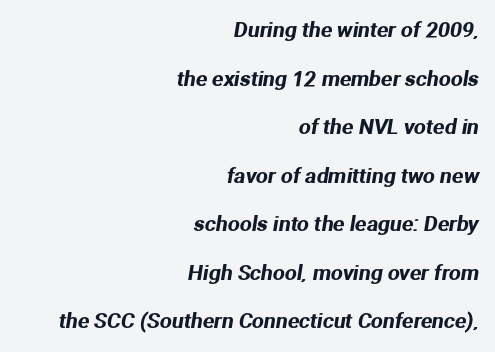
Q: Is the text underlined? A: No.
Q: How is the paragraph aligned? A: Right-aligned.
Q: Is the spacing between letters normal or unusually wide? A: Normal.
Q: Is the spacing between lines tight, normal or loose? A: Loose.
